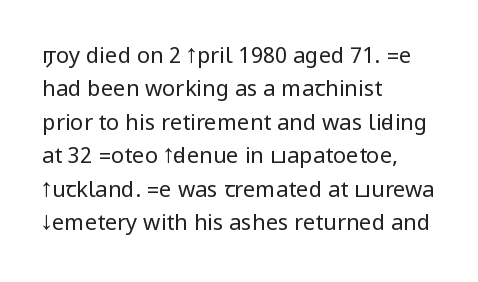
Q: Is the text bold? A: No.
Q: Is the text italic (slanted)? A: No, it is upright.
Q: Is the text underlined? A: No.
Q: How is the paragraph aligned? A: Left-aligned.
Q: Is the spacing between letters normal or unusually wide? A: Normal.
Q: Is the spacing between lines tight, normal or loose? A: Normal.
